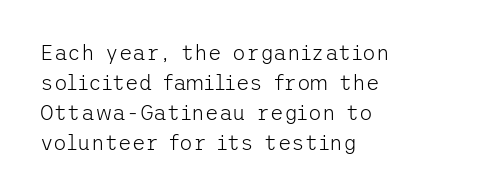
Q: Is the text bold? A: No.
Q: Is the text italic (slanted)? A: No, it is upright.
Q: Is the text underlined? A: No.
Q: How is the paragraph aligned? A: Left-aligned.
Q: Is the spacing between letters normal or unusually wide? A: Normal.
Q: Is the spacing between lines tight, normal or loose? A: Normal.
